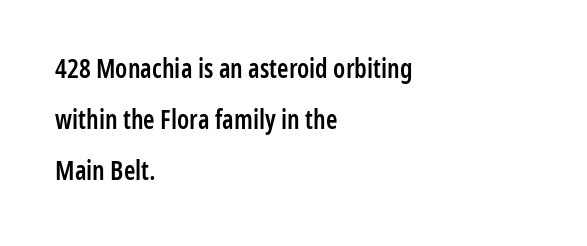
Q: Is the text bold? A: Semi-bold.
Q: Is the text italic (slanted)? A: No, it is upright.
Q: Is the text underlined? A: No.
Q: How is the paragraph aligned? A: Left-aligned.
Q: Is the spacing between letters normal or unusually wide? A: Normal.
Q: Is the spacing between lines tight, normal or loose? A: Loose.
